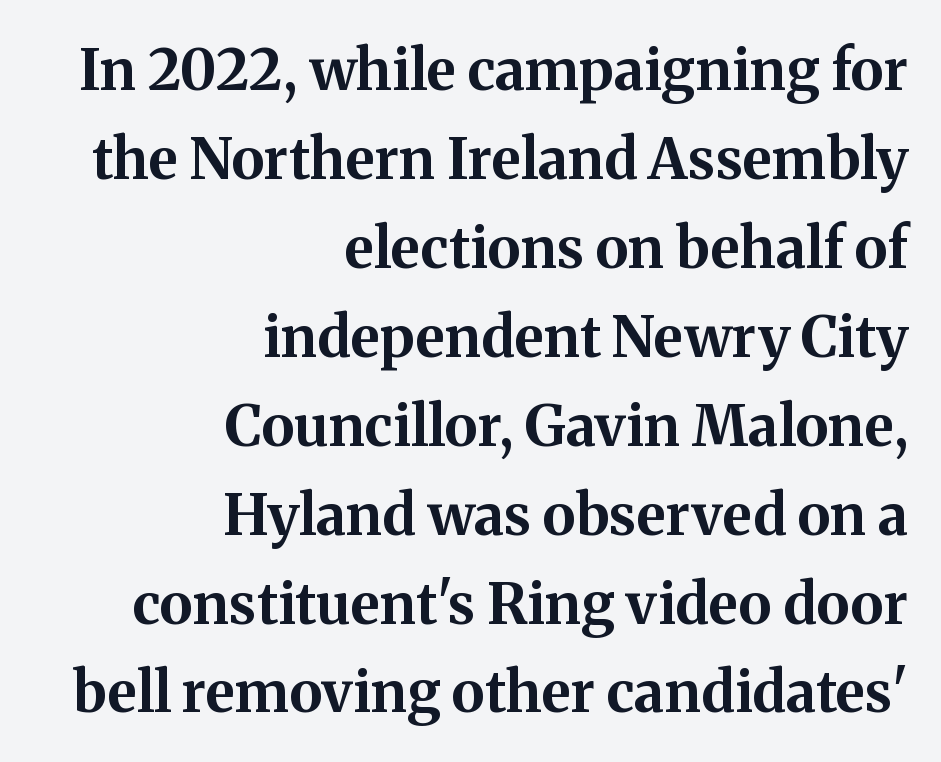
Q: Is the text bold? A: Yes.
Q: Is the text italic (slanted)? A: No, it is upright.
Q: Is the typeface a serif or a sans-serif typeface? A: Serif.
Q: Is the text underlined? A: No.
Q: How is the paragraph aligned? A: Right-aligned.
Q: Is the spacing between letters normal or unusually wide? A: Normal.
Q: Is the spacing between lines tight, normal or loose? A: Normal.
Q: Width (condensed, normal, or wide)? A: Normal.
Q: Stroke contrast? A: Medium.
Q: x-height? A: Medium.
Q: Monospaced? A: No.
